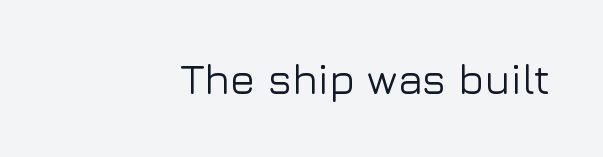
This rendering features lettering with no underline. Classification — sans serif. The passage shown is typed in a proportional face where columns would drift. Right-aligned paragraph, ragged on the left. Nobody touched the tracking dial on this one.
